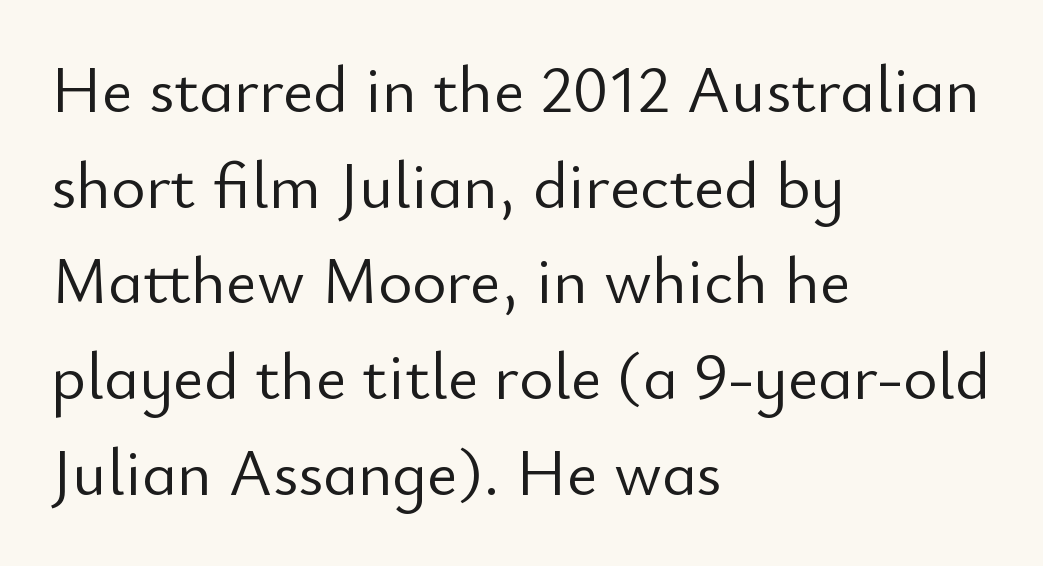
{"serif": "no", "italic": "no", "bold": "no", "weight": "light", "width": "normal", "stroke_contrast": "low", "x_height": "small", "monospaced": "no", "underline": "no", "align": "left", "line_spacing": "normal", "line_spacing_ratio": 1.45, "letter_spacing": "normal", "letter_spacing_em": 0.0, "glyph_px": 66}
